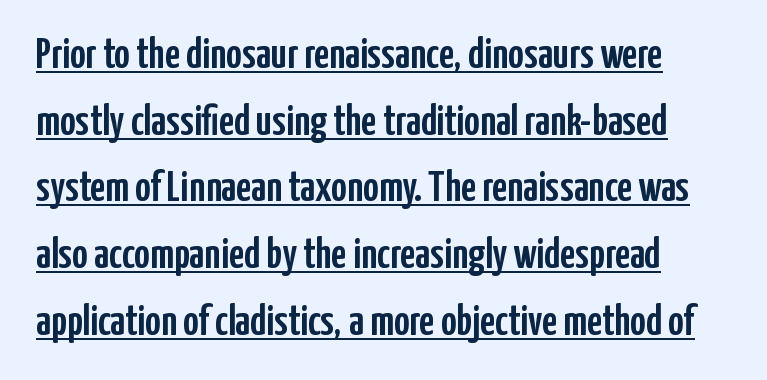
The image shows 43 px condensed sans-serif type, upright; set left-aligned, normal line spacing (1.55x), normal letter spacing, underlined; low stroke contrast and a medium x-height.
